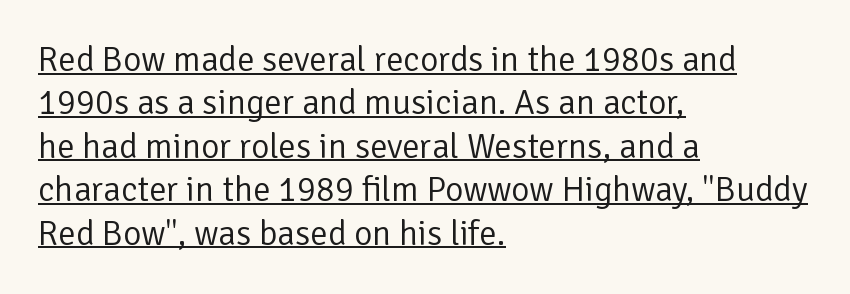
The image shows 35 px regular-weight sans-serif type, upright; set left-aligned, line spacing 1.24x, normal letter spacing, underlined; low stroke contrast and a medium x-height.
